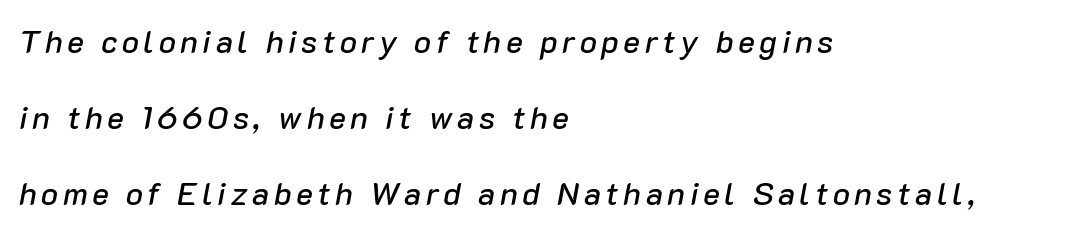
Q: Is the text italic (slanted)? A: Yes, it leans right by about 10 degrees.
Q: Is the text underlined? A: No.
Q: How is the paragraph aligned? A: Left-aligned.
Q: Is the spacing between lines tight, normal or loose? A: Loose.
Q: Width (condensed, normal, or wide)? A: Normal.
Q: Stroke contrast? A: Low.
Q: x-height? A: Medium.
Q: Monospaced? A: No.
